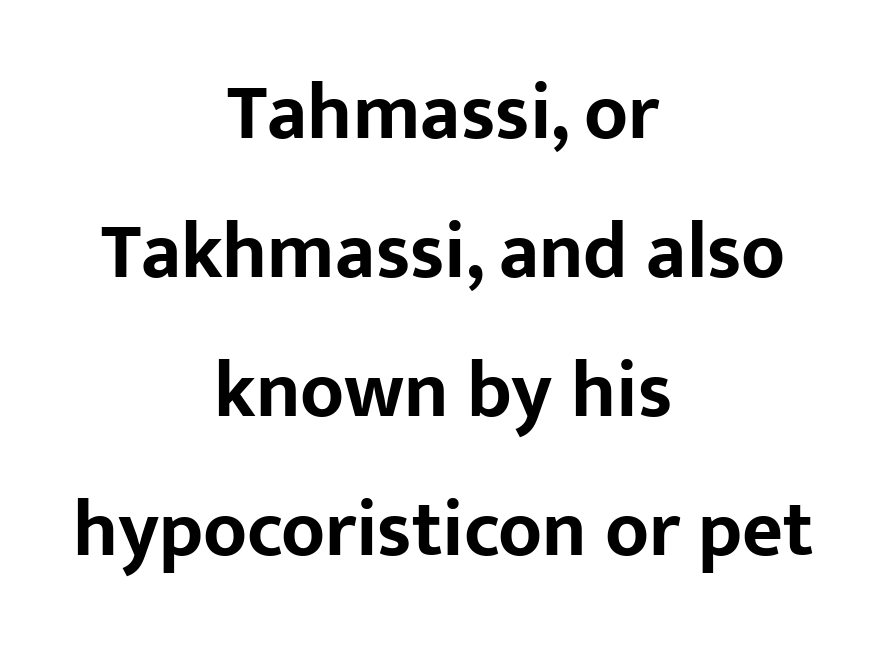
{"serif": "no", "italic": "no", "bold": "yes", "weight": "bold", "width": "normal", "stroke_contrast": "low", "x_height": "medium", "monospaced": "no", "underline": "no", "align": "center", "line_spacing_ratio": 1.76, "letter_spacing": "normal", "letter_spacing_em": 0.0, "glyph_px": 79}
